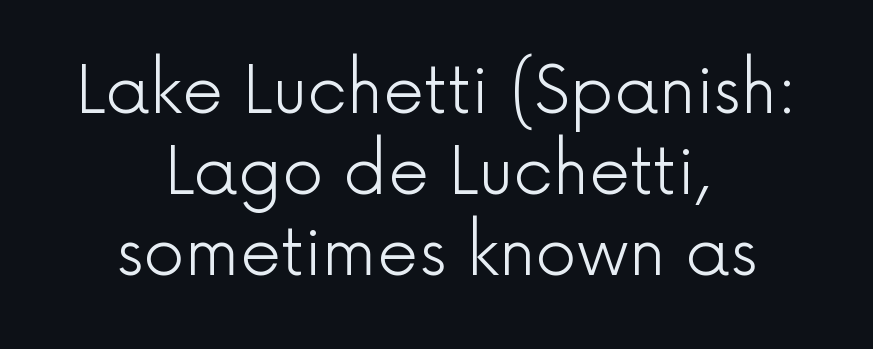
Q: Is the text bold? A: No.
Q: Is the text italic (slanted)? A: No, it is upright.
Q: Is the typeface a serif or a sans-serif typeface? A: Sans-serif.
Q: Is the text underlined? A: No.
Q: How is the paragraph aligned? A: Centered.
Q: Is the spacing between letters normal or unusually wide? A: Normal.
Q: Is the spacing between lines tight, normal or loose? A: Normal.
Q: Width (condensed, normal, or wide)? A: Normal.
Q: x-height? A: Medium.
Q: Monospaced? A: No.
